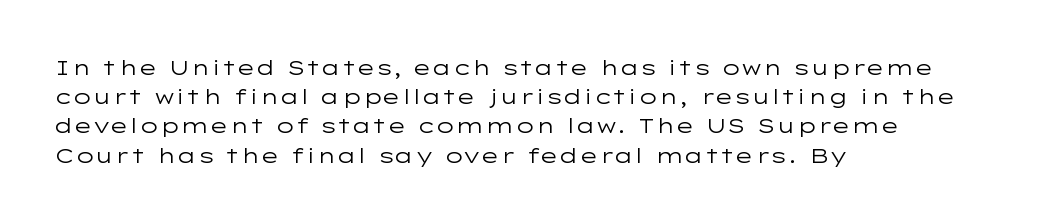
{"italic": "no", "bold": "no", "underline": "no", "align": "left", "line_spacing": "normal", "line_spacing_ratio": 1.39, "letter_spacing": "normal", "letter_spacing_em": 0.0, "glyph_px": 21}
